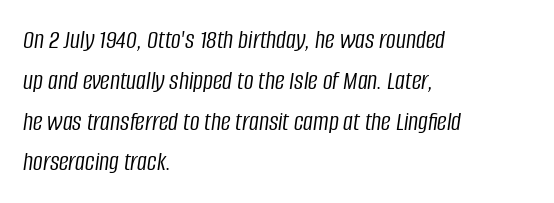
The image shows 27 px text type, italic (leaning right); set left-aligned, normal line spacing (1.51x), normal letter spacing, not underlined.
